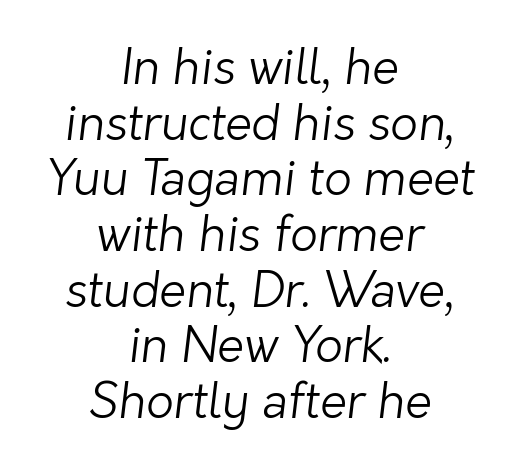
Q: Is the text bold? A: No.
Q: Is the typeface a serif or a sans-serif typeface? A: Sans-serif.
Q: Is the text underlined? A: No.
Q: How is the paragraph aligned? A: Centered.
Q: Is the spacing between letters normal or unusually wide? A: Normal.
Q: Width (condensed, normal, or wide)? A: Normal.
Q: Stroke contrast? A: Low.
Q: x-height? A: Medium.
Q: Monospaced? A: No.
